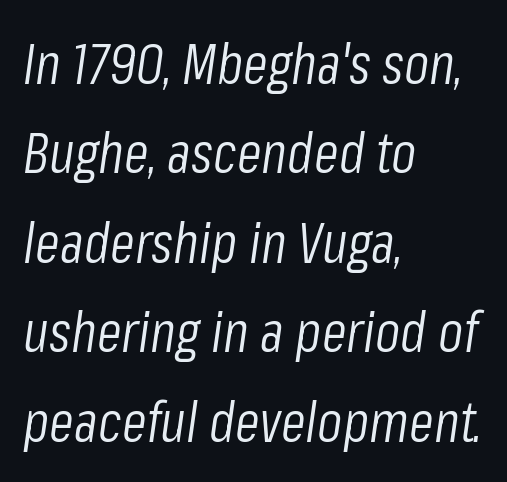
Emphasis-style slanted type is in use. Interline gaps are of average width in this sample. Check under the words: just untouched page. Stroke thickness stays within the range of a standard reading face or lighter. Line starts are locked; line ends wander. Character widths vary here, with narrow letters taking less room than wide ones.
